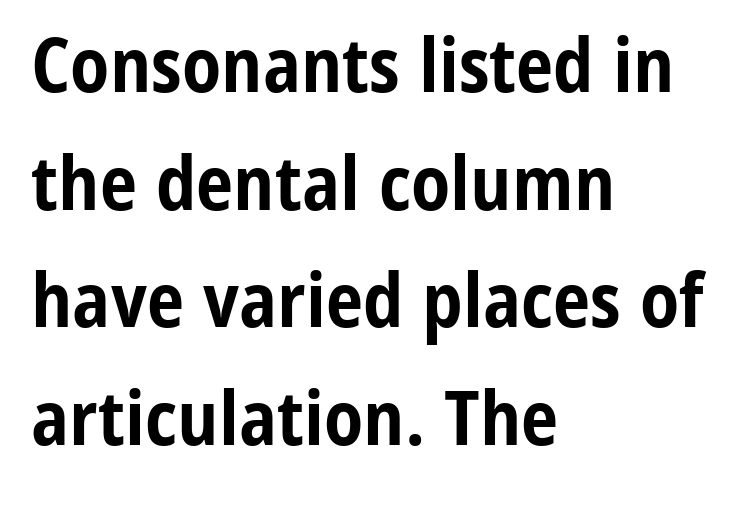
{"serif": "no", "italic": "no", "bold": "yes", "weight": "bold", "width": "condensed", "stroke_contrast": "low", "x_height": "medium", "monospaced": "no", "underline": "no", "align": "left", "line_spacing": "normal", "line_spacing_ratio": 1.57, "letter_spacing": "normal", "letter_spacing_em": 0.0, "glyph_px": 75}
